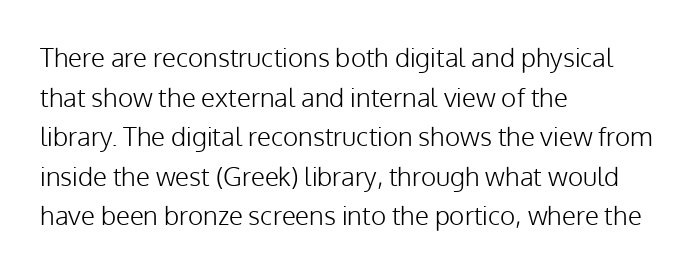
The block of text has a typical density, with ordinary space between rows. The line texture is even and compact thanks to regular tracking. Nothing heavy about these letters — not bold at all. Which margin do the lines hug? The left one — the right edge is uneven.
